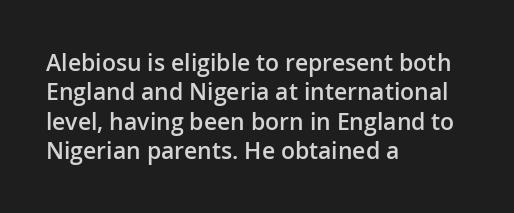
The image shows 23 px text type, upright; set left-aligned, normal line spacing (1.28x), normal letter spacing, not underlined.
